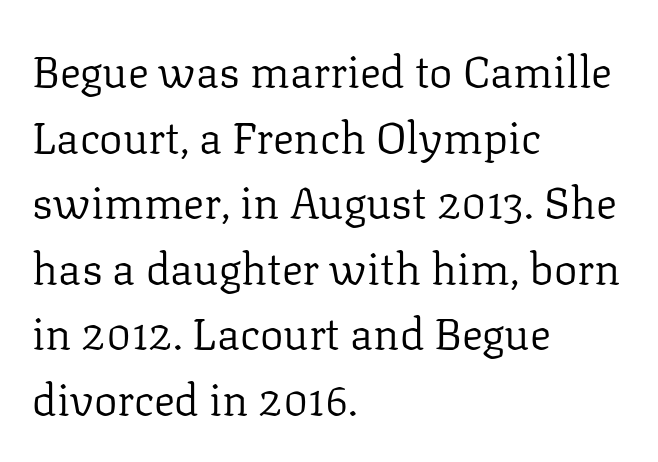
Q: Is the text bold? A: No.
Q: Is the text italic (slanted)? A: No, it is upright.
Q: Is the typeface a serif or a sans-serif typeface? A: Serif.
Q: Is the text underlined? A: No.
Q: How is the paragraph aligned? A: Left-aligned.
Q: Is the spacing between letters normal or unusually wide? A: Normal.
Q: Is the spacing between lines tight, normal or loose? A: Normal.
Q: Width (condensed, normal, or wide)? A: Normal.
Q: Stroke contrast? A: Low.
Q: x-height? A: Medium.
Q: Monospaced? A: No.
